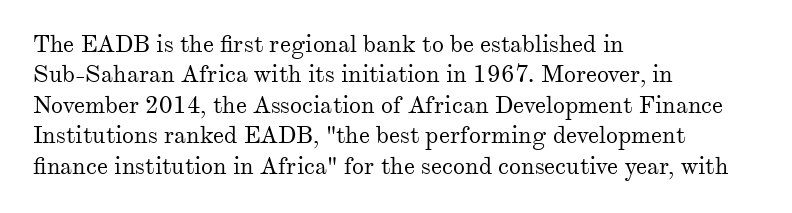
{"italic": "no", "bold": "no", "underline": "no", "align": "left", "line_spacing": "normal", "line_spacing_ratio": 1.27, "letter_spacing": "normal", "letter_spacing_em": 0.0, "glyph_px": 24}
